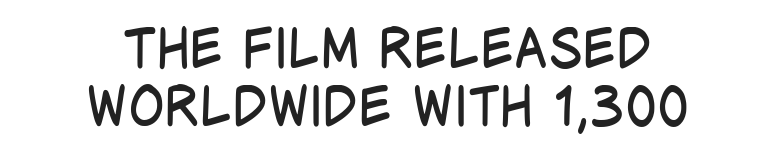
Q: Is the text bold? A: No.
Q: Is the text italic (slanted)? A: No, it is upright.
Q: Is the typeface a serif or a sans-serif typeface? A: Sans-serif.
Q: Is the text underlined? A: No.
Q: How is the paragraph aligned? A: Centered.
Q: Is the spacing between letters normal or unusually wide? A: Normal.
Q: Is the spacing between lines tight, normal or loose? A: Tight.
Q: Width (condensed, normal, or wide)? A: Condensed.
Q: Stroke contrast? A: Low.
Q: x-height? A: Large.
Q: Monospaced? A: No.
